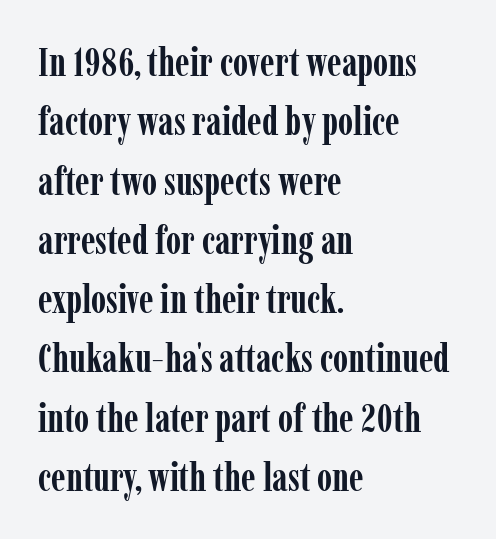
Q: Is the text bold? A: Yes.
Q: Is the text italic (slanted)? A: No, it is upright.
Q: Is the typeface a serif or a sans-serif typeface? A: Serif.
Q: Is the text underlined? A: No.
Q: How is the paragraph aligned? A: Left-aligned.
Q: Is the spacing between letters normal or unusually wide? A: Normal.
Q: Is the spacing between lines tight, normal or loose? A: Normal.
Q: Width (condensed, normal, or wide)? A: Condensed.
Q: Stroke contrast? A: Low.
Q: x-height? A: Medium.
Q: Monospaced? A: No.
